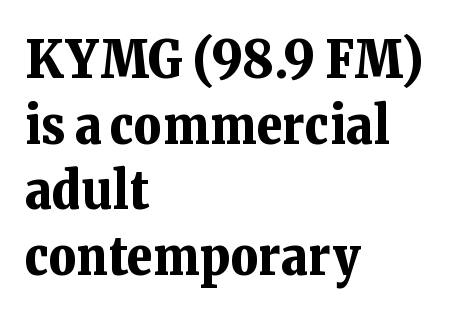
{"serif": "yes", "italic": "no", "bold": "yes", "weight": "bold", "width": "normal", "stroke_contrast": "low", "x_height": "medium", "monospaced": "no", "underline": "no", "align": "left", "line_spacing_ratio": 1.24, "letter_spacing": "normal", "letter_spacing_em": 0.0, "glyph_px": 53}
